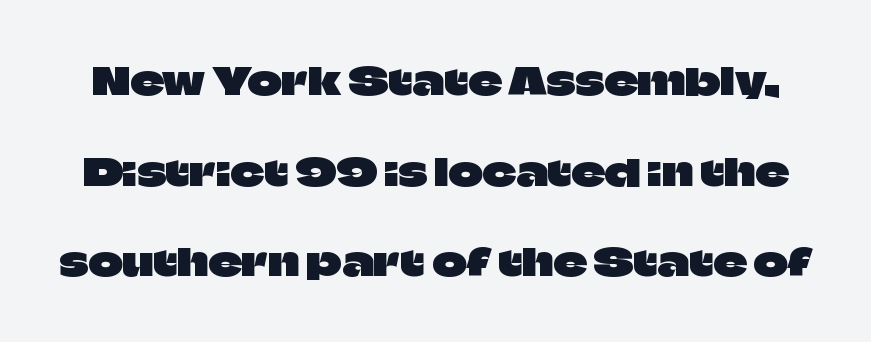
The image shows 37 px sans-serif type, upright; set loose line spacing (2.45x), normal letter spacing, not underlined; low stroke contrast and a large x-height.
